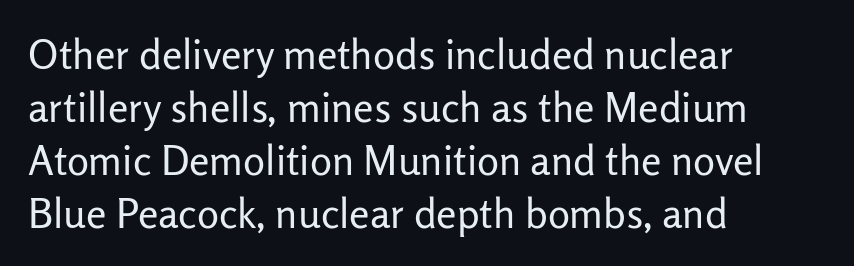
Does the copy run flush right? No — it runs flush left. This reads as an unemphasized weight, regular at the heaviest. The face used here is proportionally spaced, like ordinary book or web type. Bare-footed words on every line.
